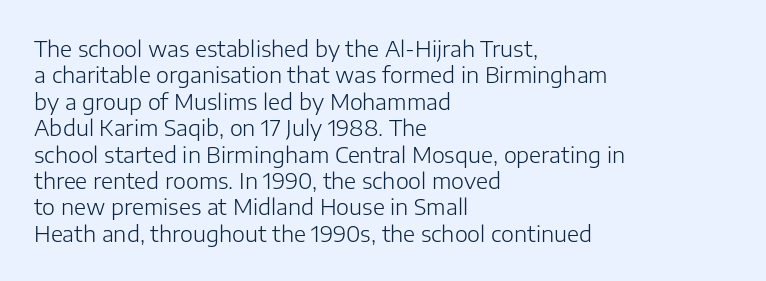
The image shows 22 px text type, upright; set left-aligned, line spacing 1.2x, normal letter spacing, not underlined.
